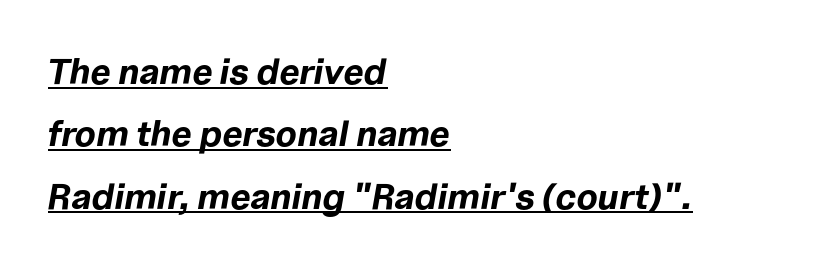
The image shows 36 px bold type, italic (leaning right); set left-aligned, line spacing 1.73x, normal letter spacing, underlined; low stroke contrast and a medium x-height.
